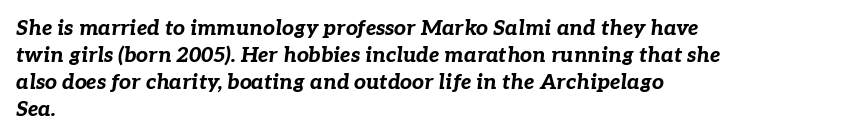
Q: Is the text bold? A: Yes.
Q: Is the text italic (slanted)? A: Yes, it leans right by about 7 degrees.
Q: Is the text underlined? A: No.
Q: How is the paragraph aligned? A: Left-aligned.
Q: Is the spacing between letters normal or unusually wide? A: Normal.
Q: Is the spacing between lines tight, normal or loose? A: Normal.
